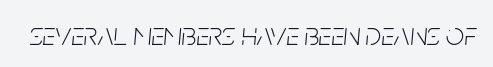
Weight: not bold — regular or lighter. Does the lettering tilt? It does — this is italic. You could call the tracking neutral — neither tight nor loose. Lines of text with bare space underneath. This sample has the flowing, uneven cadence of proportional lettering.
